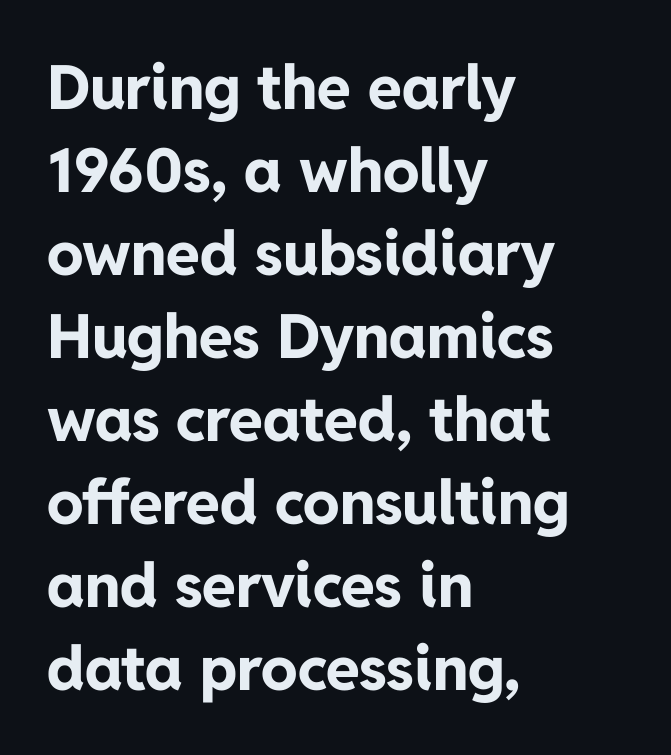
A clean baseline with only descenders dipping below it. This block has exactly the height ordinary leading produces. Designer's note — italics off, roman on. Each letter's strokes conclude bluntly, with no projecting serifs. This sample uses plain, unmodified letter spacing.
